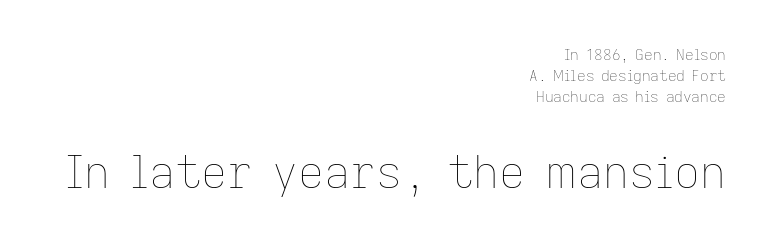
{"italic": "no", "bold": "no", "weight": "thin", "width": "normal", "stroke_contrast": "low", "x_height": "medium", "monospaced": "no", "underline": "no", "align": "right", "line_spacing": "normal", "line_spacing_ratio": 1.41, "letter_spacing": "normal", "letter_spacing_em": 0.0, "larger_block": "second", "size_ratio": 3.0, "glyph_px": 45}
